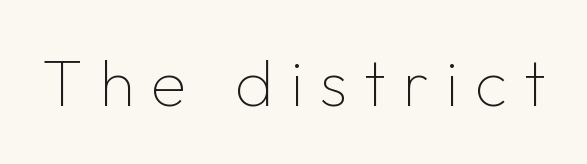
Are there feet on the stems? There aren't — it's a sans. The gap between lines stays unmarked. Spacing between characters has been opened up far beyond the box default. Varying glyph widths throughout — classic text-font behaviour. In terms of posture, this sample is upright. The typeface has the unassuming heft of standard copy or less.
